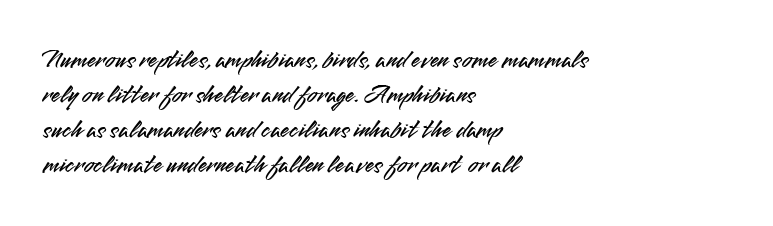
Anything drawn beneath the words? Only blank space. Vertical spacing — default. Short note: letters normally spaced. Leftover space on each line is placed entirely after the last word.
